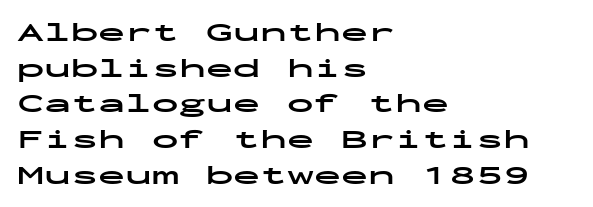
{"italic": "no", "bold": "yes", "underline": "no", "align": "left", "line_spacing": "normal", "line_spacing_ratio": 1.32, "letter_spacing": "normal", "letter_spacing_em": 0.0, "glyph_px": 27}
